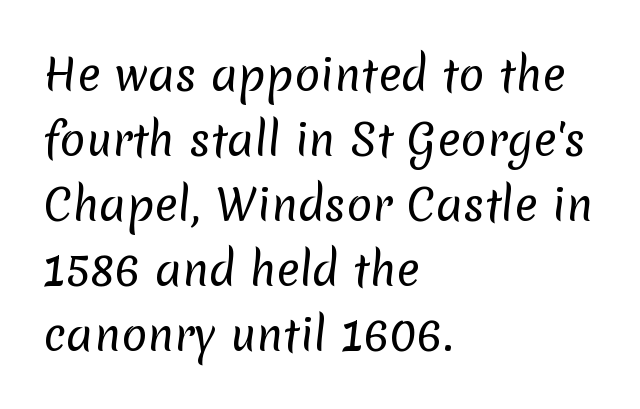
Caption: standard tracking, unaltered. Letterform terminals end flat and unadorned throughout the passage. Leading matches the norm, producing a regular column. The rendering anchors every line to the left-hand side.
